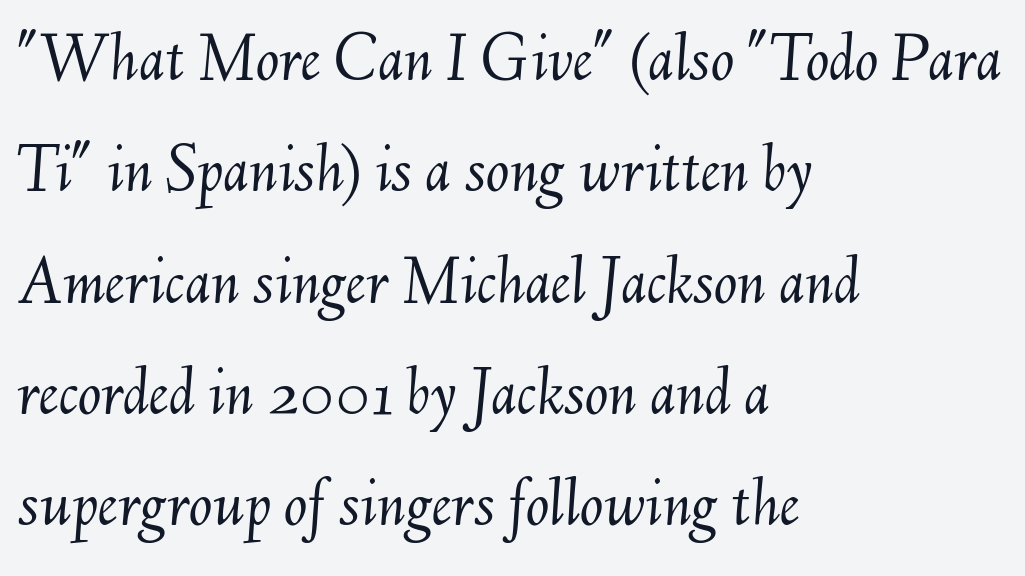
Q: Is the text bold? A: No.
Q: Is the text italic (slanted)? A: Yes, it leans right by about 6 degrees.
Q: Is the text underlined? A: No.
Q: How is the paragraph aligned? A: Left-aligned.
Q: Is the spacing between letters normal or unusually wide? A: Normal.
Q: Is the spacing between lines tight, normal or loose? A: Normal.
Q: Width (condensed, normal, or wide)? A: Normal.
Q: Stroke contrast? A: Medium.
Q: x-height? A: Small.
Q: Monospaced? A: No.
